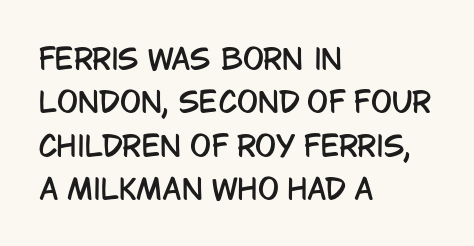
Q: Is the text italic (slanted)? A: No, it is upright.
Q: Is the typeface a serif or a sans-serif typeface? A: Sans-serif.
Q: Is the text underlined? A: No.
Q: How is the paragraph aligned? A: Left-aligned.
Q: Is the spacing between letters normal or unusually wide? A: Normal.
Q: Is the spacing between lines tight, normal or loose? A: Normal.
Q: Width (condensed, normal, or wide)? A: Condensed.
Q: Stroke contrast? A: Low.
Q: x-height? A: Large.
Q: Monospaced? A: No.
